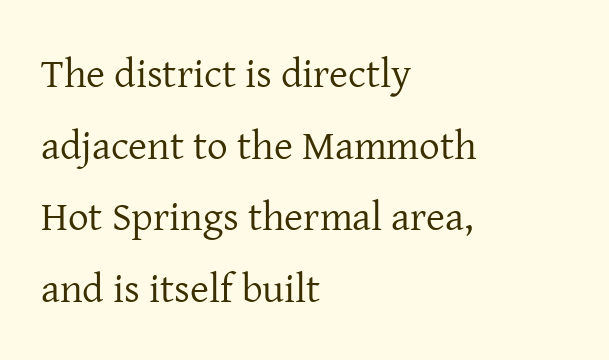
The image shows 41 px regular-weight serif type, upright; set left-aligned, line spacing 1.75x, normal letter spacing, not underlined; low stroke contrast and a medium x-height.
